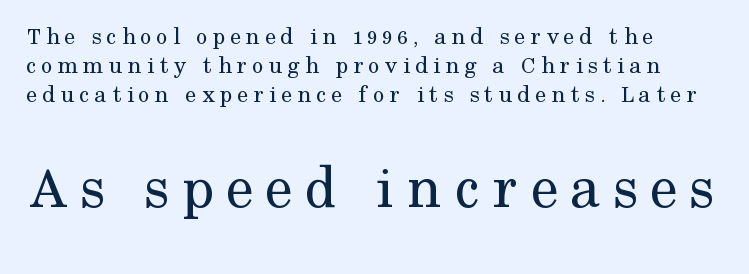
I'd call this a serif setting — the letters wear small feet. Typesetter's note — lower block bumped up in size, upper block left smaller. The face used here is proportionally spaced, like ordinary book or web type. Characters follow at a spacing far wider than the type designer built in.
